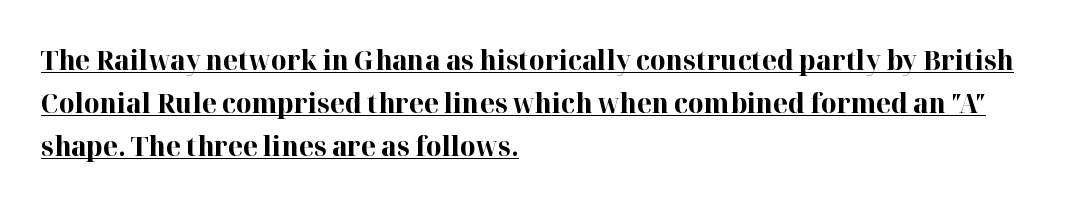
Q: Is the text bold? A: Yes.
Q: Is the text italic (slanted)? A: No, it is upright.
Q: Is the text underlined? A: Yes.
Q: How is the paragraph aligned? A: Left-aligned.
Q: Is the spacing between letters normal or unusually wide? A: Normal.
Q: Is the spacing between lines tight, normal or loose? A: Normal.
